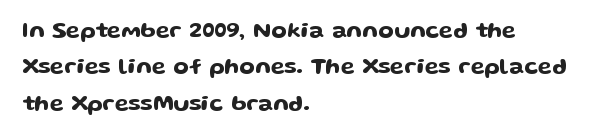
The image shows 23 px text type, upright; set left-aligned, normal line spacing (1.58x), normal letter spacing, not underlined.
